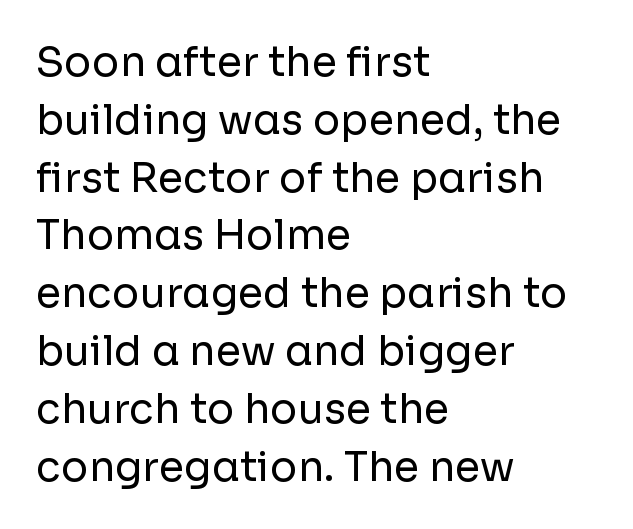
{"serif": "no", "italic": "no", "bold": "no", "weight": "regular", "width": "normal", "stroke_contrast": "low", "x_height": "medium", "monospaced": "no", "underline": "no", "align": "left", "line_spacing": "normal", "line_spacing_ratio": 1.41, "letter_spacing": "normal", "letter_spacing_em": 0.0, "glyph_px": 41}
